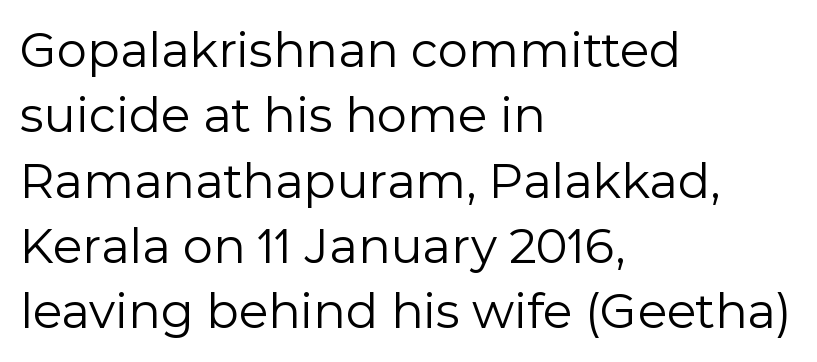
Q: Is the text bold? A: No.
Q: Is the text italic (slanted)? A: No, it is upright.
Q: Is the typeface a serif or a sans-serif typeface? A: Sans-serif.
Q: Is the text underlined? A: No.
Q: How is the paragraph aligned? A: Left-aligned.
Q: Is the spacing between letters normal or unusually wide? A: Normal.
Q: Is the spacing between lines tight, normal or loose? A: Normal.
Q: Width (condensed, normal, or wide)? A: Normal.
Q: x-height? A: Medium.
Q: Monospaced? A: No.
